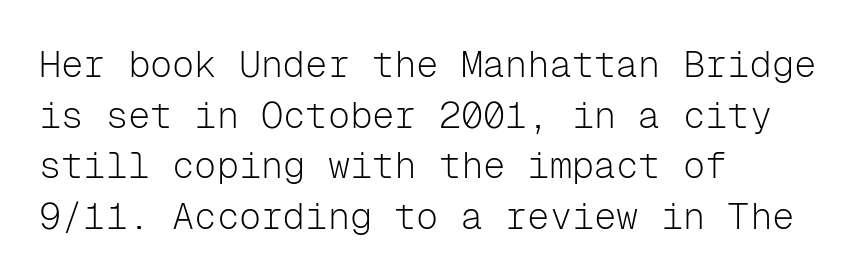
The image shows 37 px light sans-serif type, upright, monospaced; set left-aligned, normal line spacing (1.37x), normal letter spacing, not underlined; low stroke contrast and a medium x-height.
